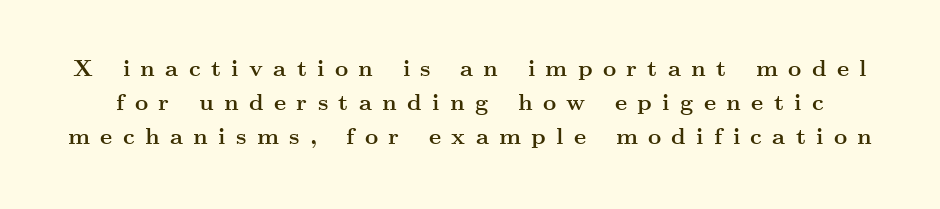
Q: Is the text bold? A: Yes.
Q: Is the text italic (slanted)? A: No, it is upright.
Q: Is the text underlined? A: No.
Q: Is the spacing between letters normal or unusually wide? A: Unusually wide.
Q: Is the spacing between lines tight, normal or loose? A: Normal.
